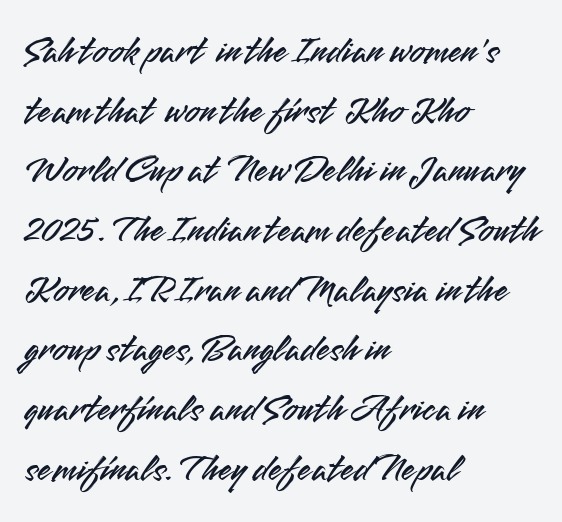
The image shows 39 px sans-serif type; set left-aligned, normal line spacing (1.53x), normal letter spacing, not underlined; medium stroke contrast and a small x-height.
